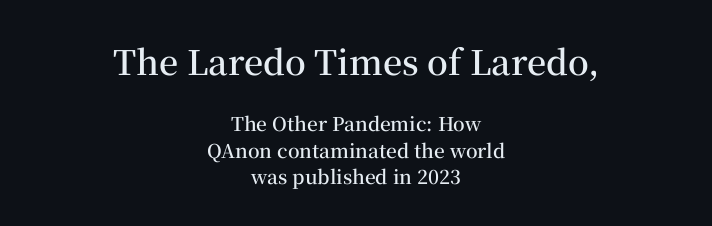
{"serif": "yes", "italic": "no", "bold": "semi", "weight": "semibold", "width": "normal", "stroke_contrast": "medium", "x_height": "medium", "monospaced": "no", "underline": "no", "align": "center", "line_spacing": "normal", "line_spacing_ratio": 1.39, "letter_spacing": "normal", "letter_spacing_em": 0.0, "larger_block": "first", "size_ratio": 1.79, "glyph_px": 34}
